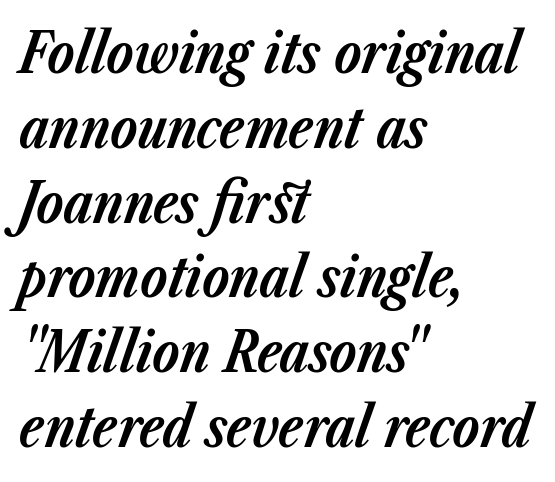
Q: Is the text bold? A: Yes.
Q: Is the text italic (slanted)? A: Yes, it leans right by about 23 degrees.
Q: Is the text underlined? A: No.
Q: How is the paragraph aligned? A: Left-aligned.
Q: Is the spacing between letters normal or unusually wide? A: Normal.
Q: Is the spacing between lines tight, normal or loose? A: Normal.
Q: Width (condensed, normal, or wide)? A: Normal.
Q: Stroke contrast? A: Low.
Q: x-height? A: Medium.
Q: Monospaced? A: No.
